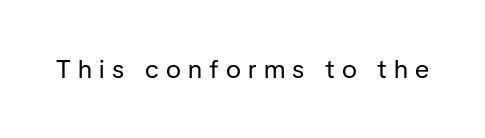
Letter spacing: wide. Stroke mass is kept to a normal reading level or below. Posture: upright roman. Honestly, there is no underline to notice here at all.
